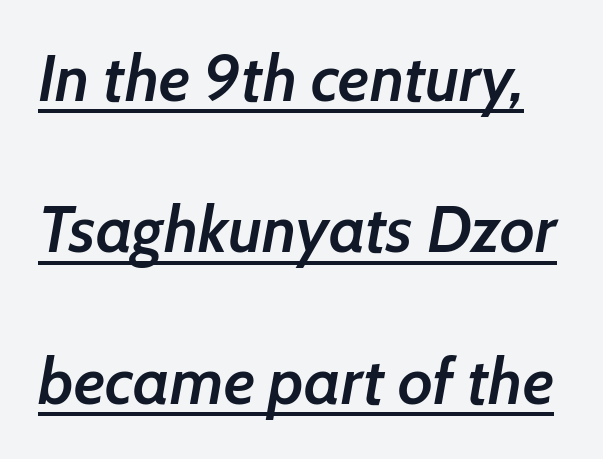
Q: Is the text bold? A: Semi-bold.
Q: Is the text italic (slanted)? A: Yes, it leans right by about 7 degrees.
Q: Is the text underlined? A: Yes.
Q: Is the spacing between letters normal or unusually wide? A: Normal.
Q: Is the spacing between lines tight, normal or loose? A: Loose.
Q: Width (condensed, normal, or wide)? A: Normal.
Q: Stroke contrast? A: Low.
Q: x-height? A: Medium.
Q: Monospaced? A: No.
